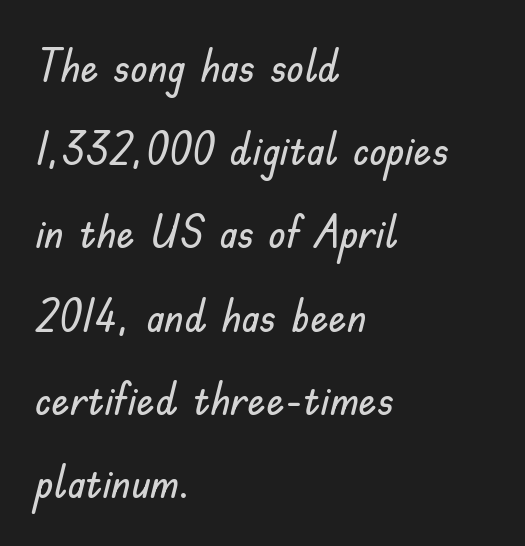
Serifs: no, the terminals of the letterforms are clean. Is this a fixed-width face? No — the glyphs have proportional, varying widths. Leftover space on each line is placed entirely after the last word. Descender tails drop into unmarked territory.
